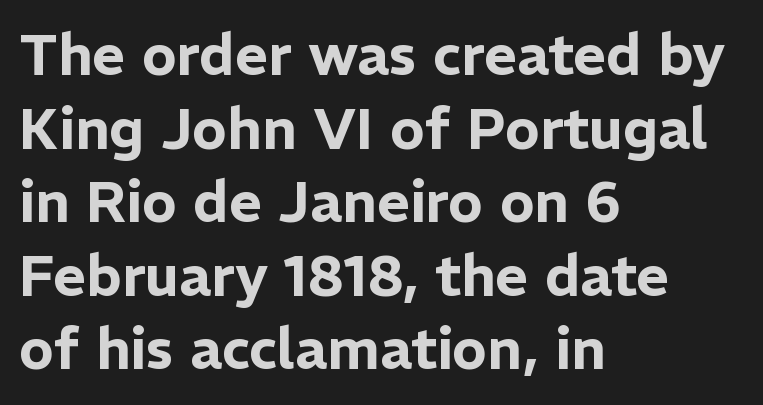
The image shows 57 px sans-serif type, upright; set left-aligned, normal line spacing (1.29x), normal letter spacing, not underlined; low stroke contrast and a medium x-height.
